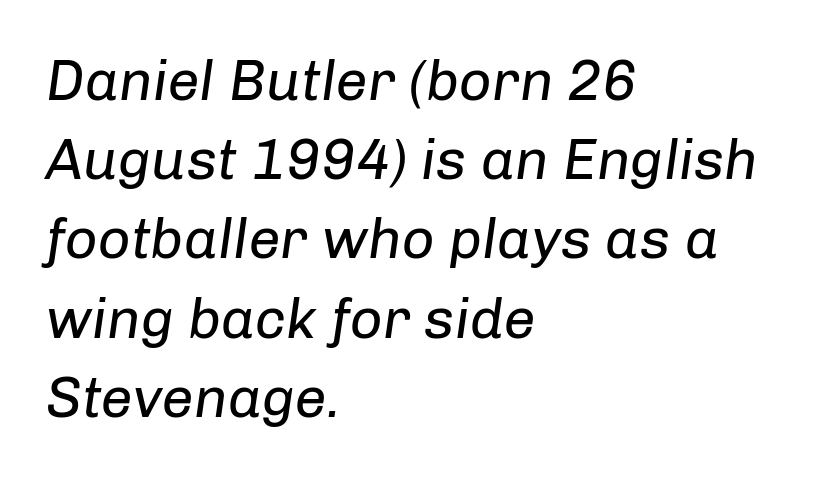
Compared with a centered layout, this one pins lines to the left instead. The glyphs are unaccompanied by any horizontal stroke below them. Do the characters align in a grid? No, the font is proportional. A light-to-regular cut is what we see here.
